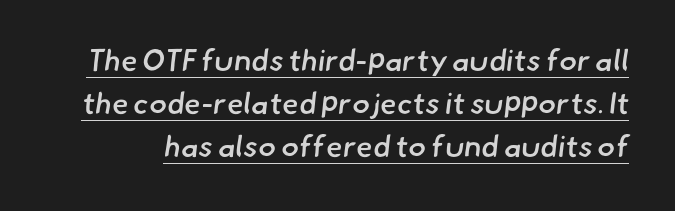
{"serif": "no", "bold": "semi", "weight": "semibold", "width": "normal", "stroke_contrast": "low", "x_height": "small", "monospaced": "no", "underline": "yes", "line_spacing": "normal", "line_spacing_ratio": 1.44, "letter_spacing": "normal", "letter_spacing_em": 0.0, "glyph_px": 30}
